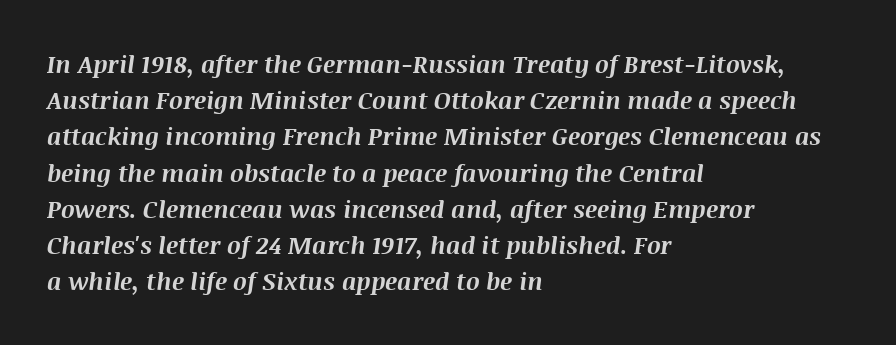
Any mark beneath the type? The region is blank. This is oblique type, the kind used for emphasis or titles. Teacher's note: observe the even left margin — that is flush-left alignment. Compared with typical body copy, the letter spacing here is the same. The leading is moderate, giving the passage an even texture.
